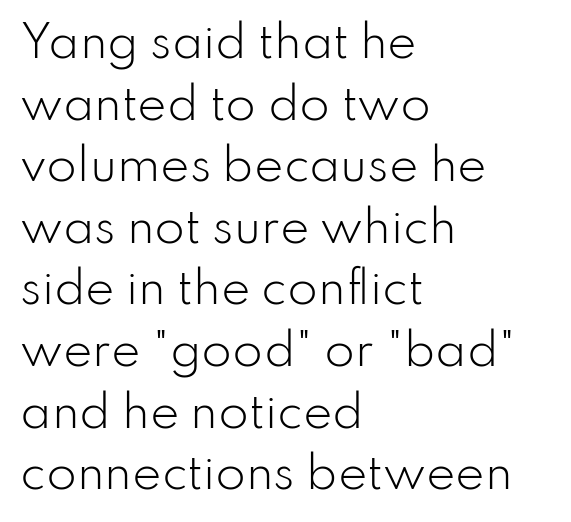
Observe the absence of serifs on each vertical stroke in this sample. Vertically, the passage feels balanced, rows spaced as you'd expect. These lines are rendered in a variable-pitch font. Honestly, there is no underline to notice here at all. Standard letterfit; no display-style spreading of the glyphs.
